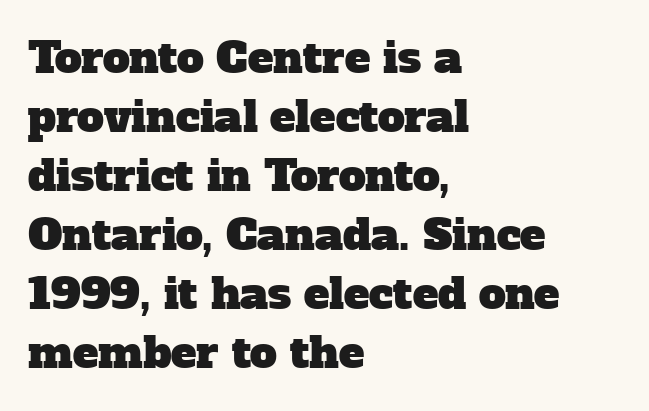
{"serif": "yes", "width": "normal", "stroke_contrast": "low", "x_height": "medium", "monospaced": "no", "underline": "no", "align": "left", "line_spacing": "normal", "line_spacing_ratio": 1.37, "letter_spacing": "normal", "letter_spacing_em": 0.0, "glyph_px": 43}
